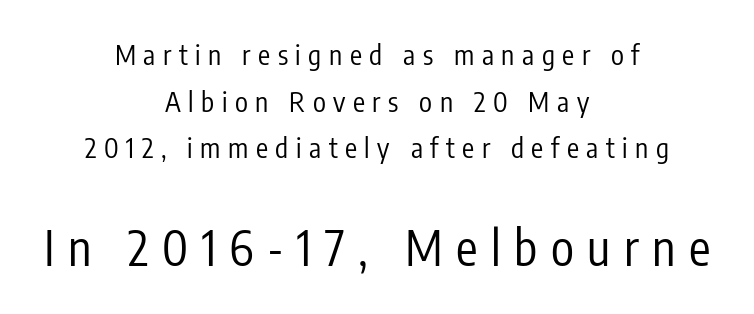
{"serif": "no", "italic": "no", "bold": "no", "weight": "regular", "width": "condensed", "stroke_contrast": "low", "x_height": "medium", "monospaced": "no", "underline": "no", "align": "center", "line_spacing_ratio": 1.73, "letter_spacing": "wide", "letter_spacing_em": 0.28, "larger_block": "second", "size_ratio": 1.78, "glyph_px": 48}
